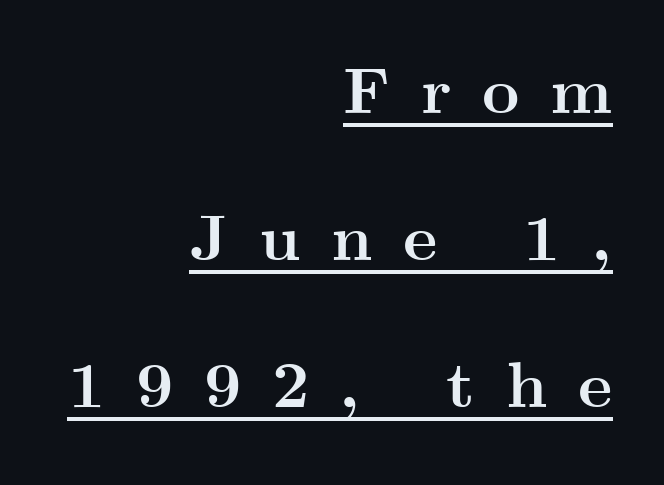
Q: Is the text bold? A: Yes.
Q: Is the text italic (slanted)? A: No, it is upright.
Q: Is the typeface a serif or a sans-serif typeface? A: Serif.
Q: Is the text underlined? A: Yes.
Q: How is the paragraph aligned? A: Right-aligned.
Q: Is the spacing between letters normal or unusually wide? A: Unusually wide.
Q: Is the spacing between lines tight, normal or loose? A: Loose.
Q: Width (condensed, normal, or wide)? A: Wide.
Q: Stroke contrast? A: Medium.
Q: x-height? A: Small.
Q: Monospaced? A: No.
